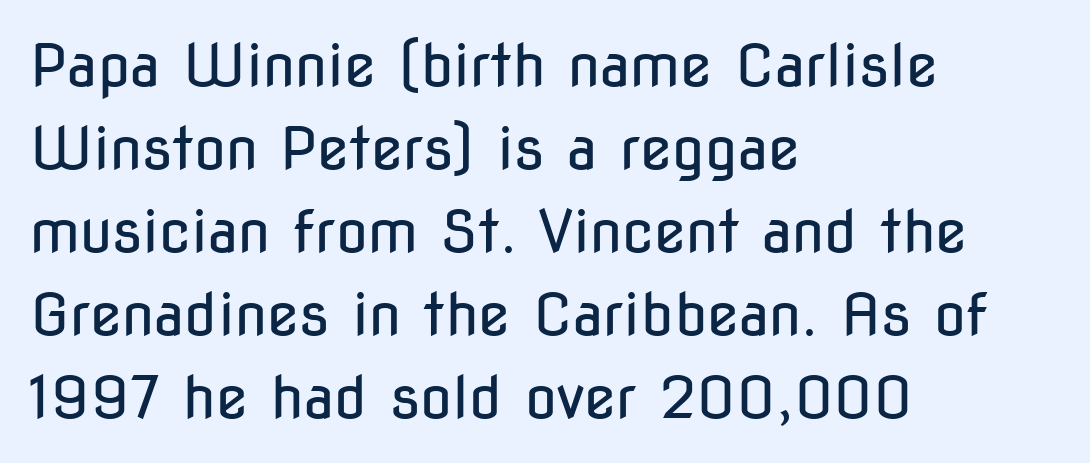
The lines sit at an ordinary, default distance from one another. The zone under the glyphs is completely vacant. The cut favours lightness, reaching ordinary text weight at its darkest. The rendering uses natural spacing where letterforms have individual widths. Standard letterfit; no display-style spreading of the glyphs.
